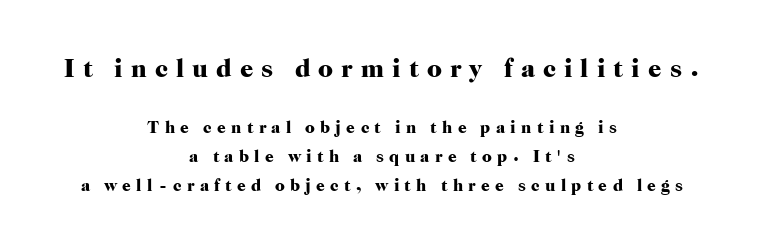
The zone under the glyphs is completely vacant. Does the lettering tilt? It doesn't — this is upright. On the weight axis this lands at bold, roughly 700. The paragraph shown floats in the horizontal middle. The horizontal fit of the characters is loose and conspicuously gappy.
